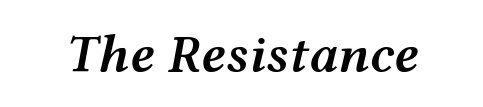
The image shows 54 px semibold, wide type, italic (leaning right); set normal letter spacing, not underlined; medium stroke contrast and a medium x-height.
